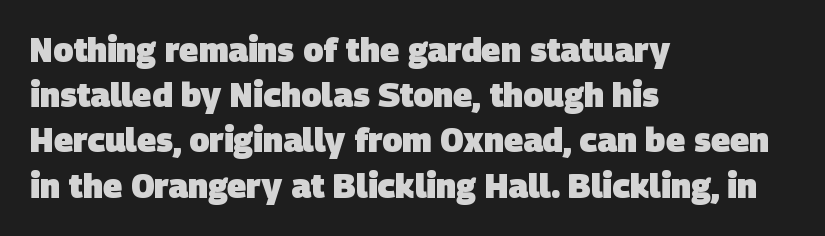
The image shows 33 px heavy sans-serif type; set left-aligned, normal line spacing (1.37x), normal letter spacing, not underlined; low stroke contrast and a large x-height.
